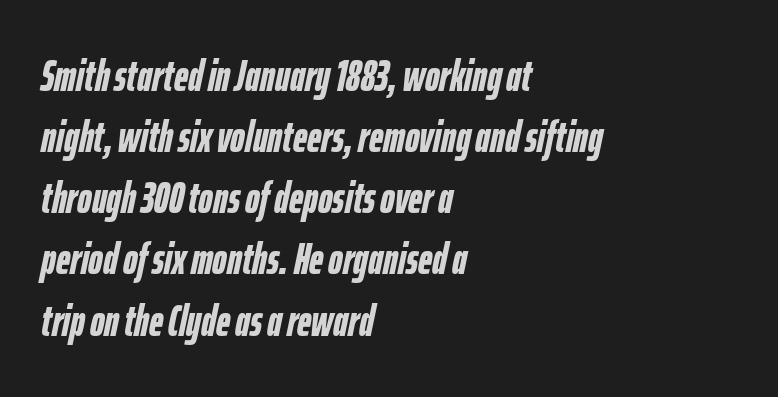
Students, note that the glyphs here touch the page at normal intervals. The passage shown leans; its letterforms are oblique. Clear beneath every line of the passage. This block has exactly the height ordinary leading produces.
